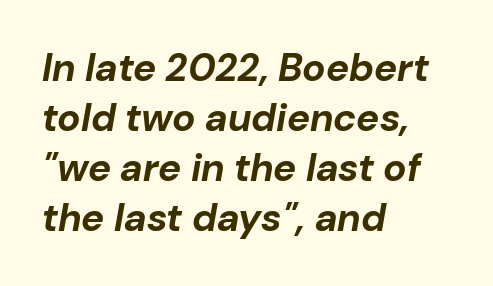
Slant detected: the letters are inclined. The letters advance in unequal steps, a hallmark of proportional type. Every letter is thick-stroked: bold, no question. Clear beneath every line of the passage. Honestly, the letter spacing is just normal — you wouldn't notice it.
